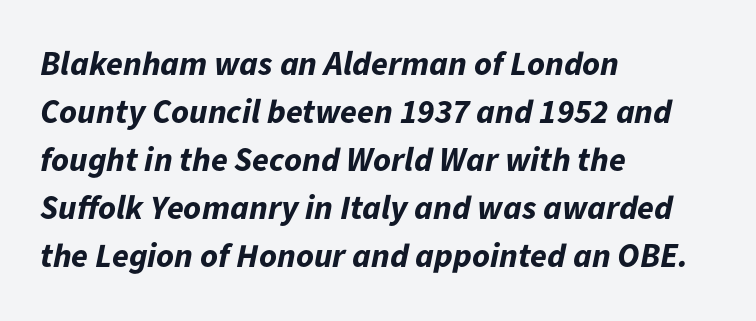
{"italic": "yes", "lean": "right", "slant_degrees": 11, "bold": "yes", "weight": "bold", "width": "normal", "stroke_contrast": "low", "x_height": "medium", "monospaced": "no", "underline": "no", "align": "left", "line_spacing": "normal", "line_spacing_ratio": 1.41, "letter_spacing": "normal", "letter_spacing_em": 0.0, "glyph_px": 34}
